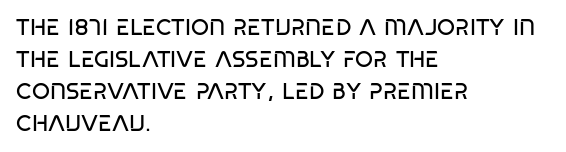
Q: Is the text bold? A: No.
Q: Is the text underlined? A: No.
Q: How is the paragraph aligned? A: Left-aligned.
Q: Is the spacing between letters normal or unusually wide? A: Normal.
Q: Is the spacing between lines tight, normal or loose? A: Normal.
